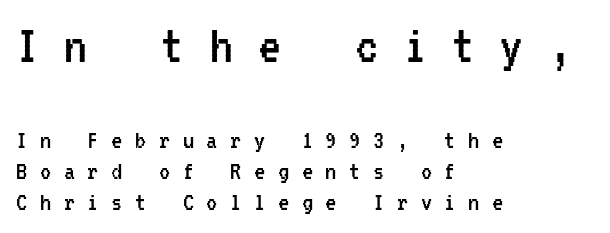
The setting favours the left margin, as ordinary paragraphs usually do. Closely set lines give the paragraph a compact silhouette. This is sans-serif lettering, the kind often seen on screens and signage. Bold? No — there's no thickening of the strokes. Short note: letters widely spaced.
